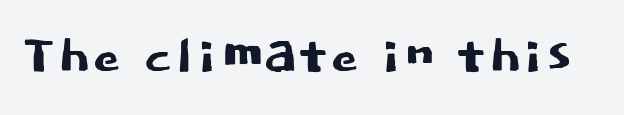
{"serif": "no", "italic": "no", "width": "normal", "stroke_contrast": "low", "x_height": "large", "monospaced": "no", "underline": "no", "letter_spacing": "normal", "letter_spacing_em": 0.0, "glyph_px": 70}
